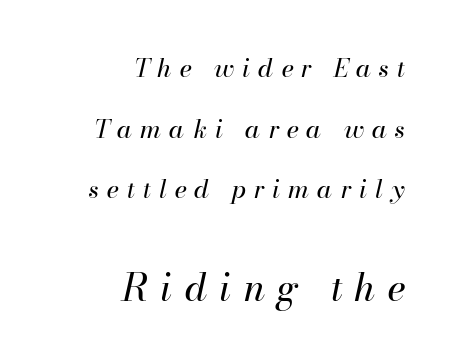
{"italic": "yes", "lean": "right", "slant_degrees": 13, "bold": "no", "weight": "regular", "width": "normal", "stroke_contrast": "high", "x_height": "small", "monospaced": "no", "underline": "no", "align": "right", "line_spacing": "loose", "line_spacing_ratio": 2.43, "letter_spacing": "wide", "letter_spacing_em": 0.32, "larger_block": "second", "size_ratio": 1.48, "glyph_px": 37}
